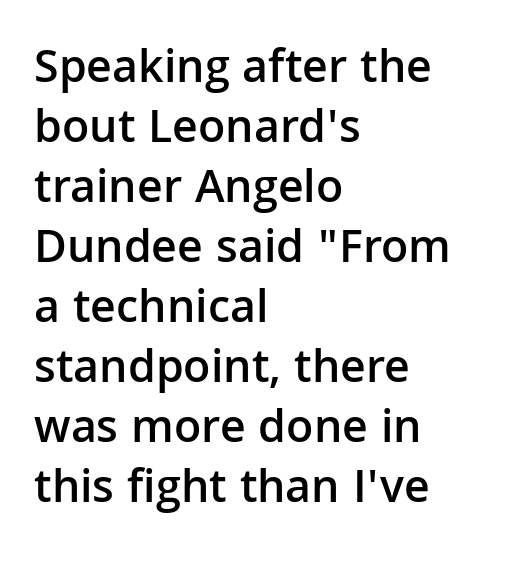
Type without underlining. Looks like regular typesetting: each glyph gets only the width it needs. This sample is left-justified, so line endings fall wherever the words run out. Quick note: interline space is typical.
